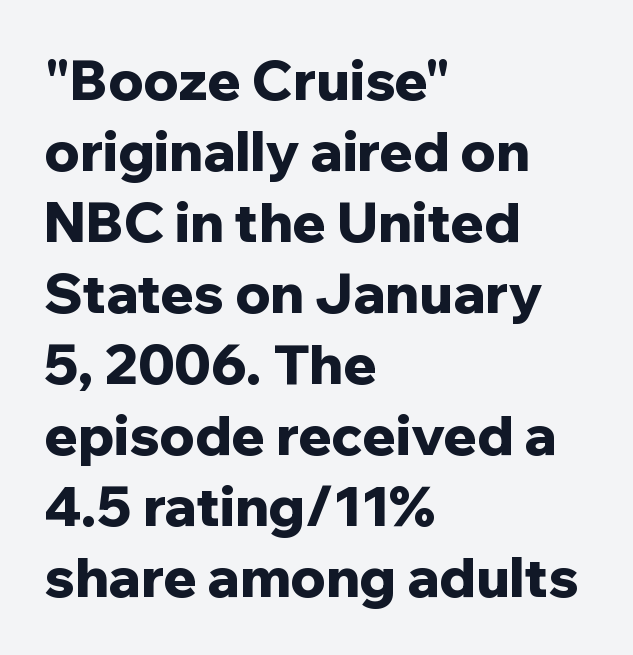
Q: Is the text bold? A: Yes.
Q: Is the text italic (slanted)? A: No, it is upright.
Q: Is the typeface a serif or a sans-serif typeface? A: Sans-serif.
Q: Is the text underlined? A: No.
Q: How is the paragraph aligned? A: Left-aligned.
Q: Is the spacing between letters normal or unusually wide? A: Normal.
Q: Is the spacing between lines tight, normal or loose? A: Normal.
Q: Width (condensed, normal, or wide)? A: Normal.
Q: Stroke contrast? A: Low.
Q: x-height? A: Medium.
Q: Monospaced? A: No.
